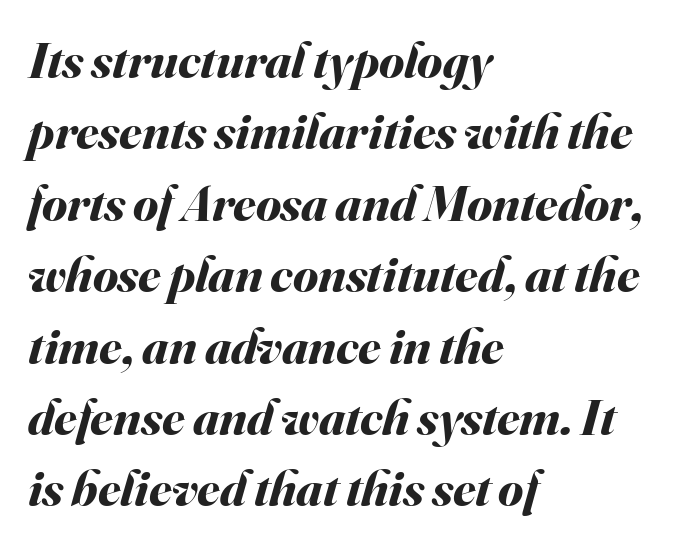
{"italic": "yes", "lean": "right", "slant_degrees": 16, "bold": "yes", "weight": "bold", "width": "normal", "stroke_contrast": "medium", "x_height": "small", "monospaced": "no", "underline": "no", "align": "left", "line_spacing": "normal", "line_spacing_ratio": 1.4, "letter_spacing": "normal", "letter_spacing_em": 0.0, "glyph_px": 51}
